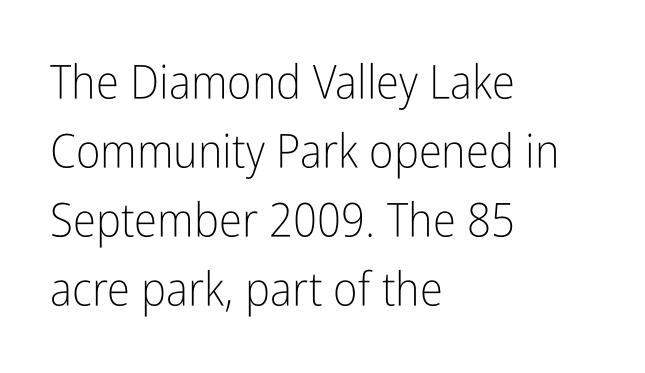
Q: Is the text bold? A: No.
Q: Is the text italic (slanted)? A: No, it is upright.
Q: Is the typeface a serif or a sans-serif typeface? A: Sans-serif.
Q: Is the text underlined? A: No.
Q: How is the paragraph aligned? A: Left-aligned.
Q: Is the spacing between letters normal or unusually wide? A: Normal.
Q: Is the spacing between lines tight, normal or loose? A: Normal.
Q: Width (condensed, normal, or wide)? A: Condensed.
Q: Stroke contrast? A: Low.
Q: x-height? A: Medium.
Q: Monospaced? A: No.
